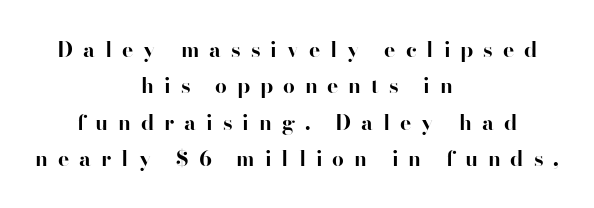
Rendered with straight, roman letterforms. Descender tails drop into unmarked territory. This rendering uses center alignment, leaving both contours irregular but symmetric. These lines have a slow, spaced-out rhythm from letter to letter. As a designer I'd log this as weight 700, bold.
